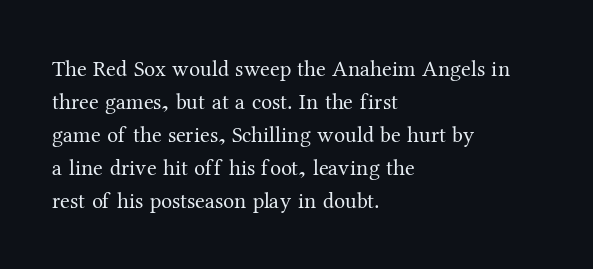
In terms of leading, this rendering sits right in the middle. Quick note: not italic, upright. Stems here are at most as thick as an everyday book face. Letter spacing: default.
